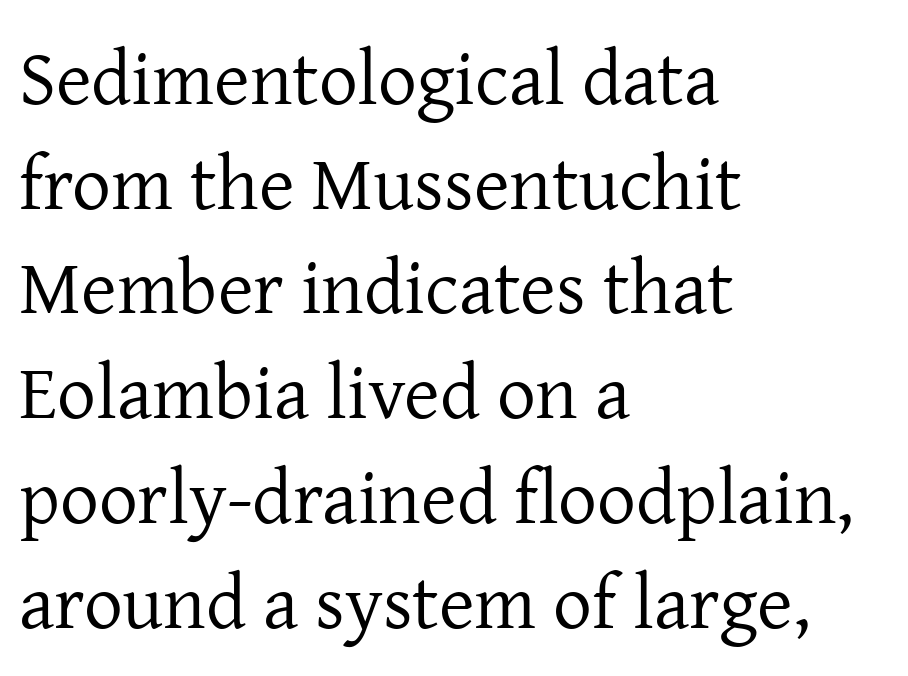
Q: Is the text bold? A: No.
Q: Is the text italic (slanted)? A: No, it is upright.
Q: Is the typeface a serif or a sans-serif typeface? A: Serif.
Q: Is the text underlined? A: No.
Q: How is the paragraph aligned? A: Left-aligned.
Q: Is the spacing between letters normal or unusually wide? A: Normal.
Q: Is the spacing between lines tight, normal or loose? A: Normal.
Q: Width (condensed, normal, or wide)? A: Normal.
Q: Stroke contrast? A: Low.
Q: x-height? A: Medium.
Q: Monospaced? A: No.
